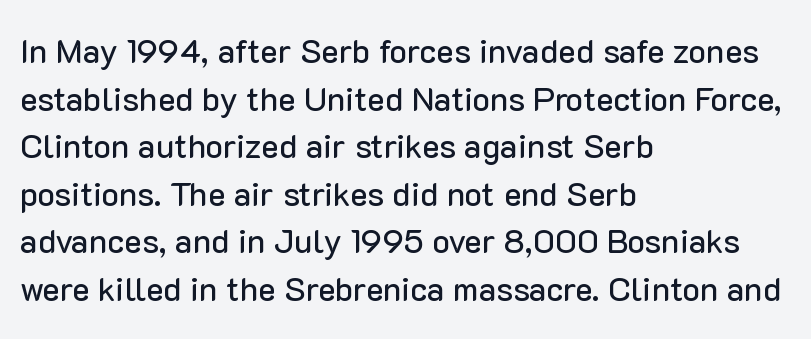
The image shows 33 px sans-serif type, upright; set left-aligned, normal line spacing (1.44x), normal letter spacing, not underlined; low stroke contrast and a medium x-height.
